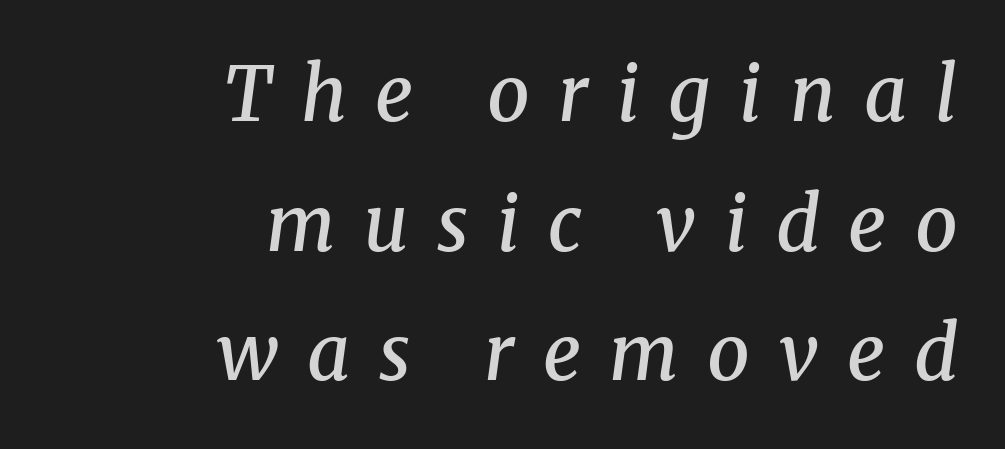
Each letter's strokes conclude with small projecting serifs. Notice how the passage keeps a crisp vertical edge on the right only. Tall strokes in this sample are angled rather than plumb. The space beneath each line is pristine and unruled.
